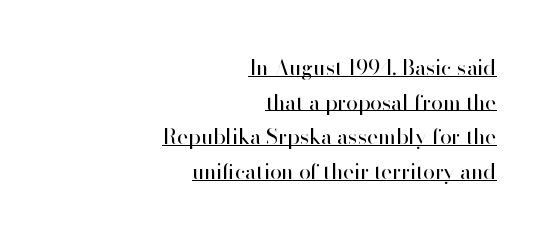
{"italic": "no", "bold": "no", "underline": "yes", "align": "right", "line_spacing": "normal", "line_spacing_ratio": 1.65, "letter_spacing": "normal", "letter_spacing_em": 0.0, "glyph_px": 21}
